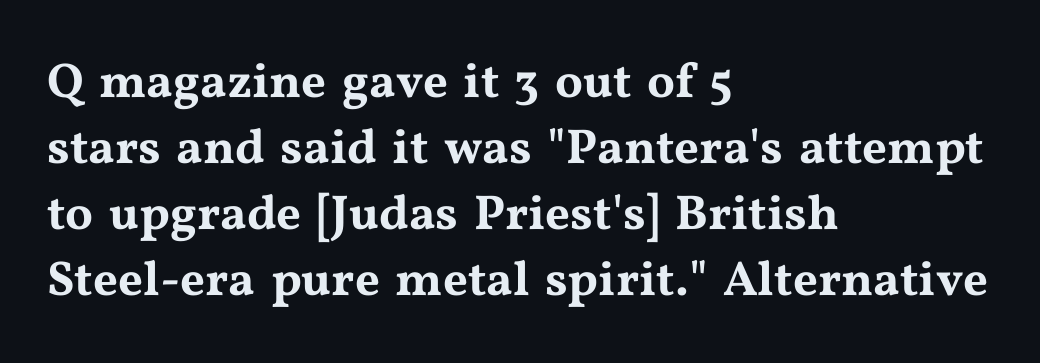
{"serif": "yes", "italic": "no", "width": "wide", "stroke_contrast": "medium", "x_height": "medium", "monospaced": "no", "underline": "no", "align": "left", "line_spacing": "normal", "line_spacing_ratio": 1.35, "letter_spacing": "normal", "letter_spacing_em": 0.0, "glyph_px": 49}
